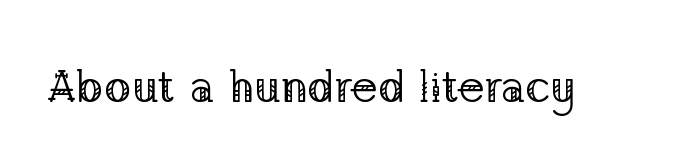
{"serif": "yes", "italic": "no", "bold": "no", "weight": "regular", "width": "normal", "stroke_contrast": "low", "x_height": "medium", "monospaced": "no", "underline": "no", "letter_spacing": "normal", "letter_spacing_em": 0.0, "glyph_px": 45}
